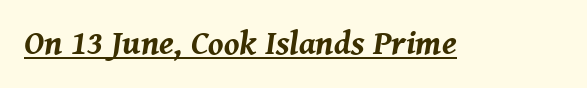
{"italic": "yes", "lean": "right", "slant_degrees": 8, "bold": "yes", "weight": "bold", "width": "normal", "stroke_contrast": "medium", "x_height": "medium", "monospaced": "no", "underline": "yes", "letter_spacing": "normal", "letter_spacing_em": 0.0, "glyph_px": 34}
